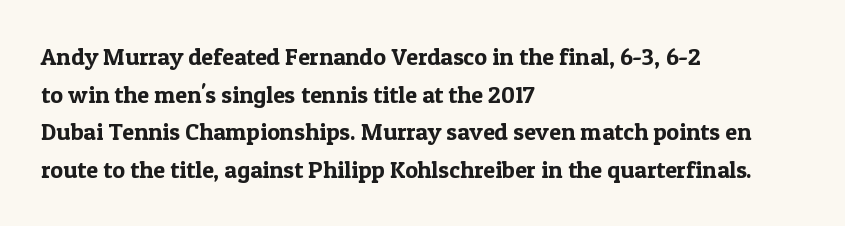
Q: Is the text italic (slanted)? A: No, it is upright.
Q: Is the text underlined? A: No.
Q: How is the paragraph aligned? A: Left-aligned.
Q: Is the spacing between letters normal or unusually wide? A: Normal.
Q: Is the spacing between lines tight, normal or loose? A: Normal.
